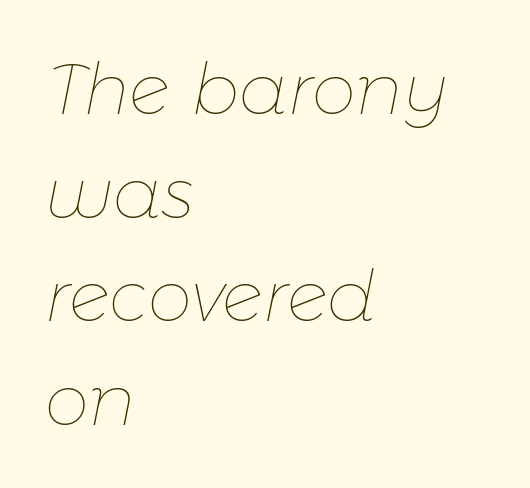
Q: Is the text bold? A: No.
Q: Is the text italic (slanted)? A: Yes, it leans right by about 11 degrees.
Q: Is the text underlined? A: No.
Q: How is the paragraph aligned? A: Left-aligned.
Q: Is the spacing between letters normal or unusually wide? A: Normal.
Q: Is the spacing between lines tight, normal or loose? A: Normal.
Q: Width (condensed, normal, or wide)? A: Normal.
Q: Stroke contrast? A: Low.
Q: x-height? A: Medium.
Q: Monospaced? A: No.
